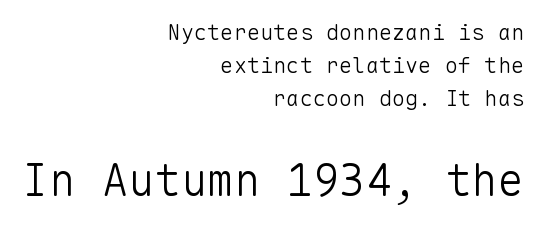
Q: Is the text bold? A: No.
Q: Is the text italic (slanted)? A: No, it is upright.
Q: Is the typeface a serif or a sans-serif typeface? A: Sans-serif.
Q: Is the text underlined? A: No.
Q: How is the paragraph aligned? A: Right-aligned.
Q: Is the spacing between letters normal or unusually wide? A: Normal.
Q: Is the spacing between lines tight, normal or loose? A: Normal.
Q: Which block of text is set in a larger size, the first (top) or the second (bottom)? A: The second (bottom) one.
Q: Width (condensed, normal, or wide)? A: Normal.
Q: Stroke contrast? A: Low.
Q: x-height? A: Medium.
Q: Monospaced? A: Yes.
